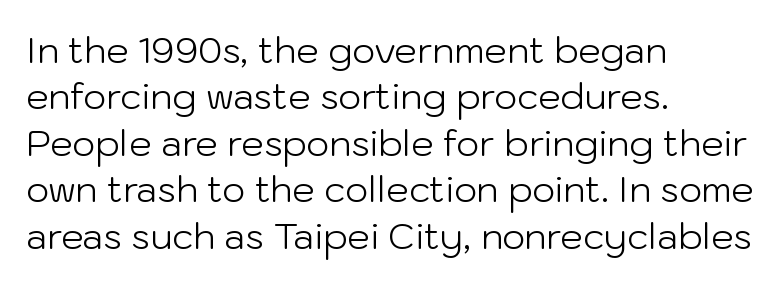
Q: Is the text bold? A: No.
Q: Is the text italic (slanted)? A: No, it is upright.
Q: Is the typeface a serif or a sans-serif typeface? A: Sans-serif.
Q: Is the text underlined? A: No.
Q: How is the paragraph aligned? A: Left-aligned.
Q: Is the spacing between letters normal or unusually wide? A: Normal.
Q: Is the spacing between lines tight, normal or loose? A: Normal.
Q: Width (condensed, normal, or wide)? A: Normal.
Q: Stroke contrast? A: Low.
Q: x-height? A: Medium.
Q: Monospaced? A: No.
